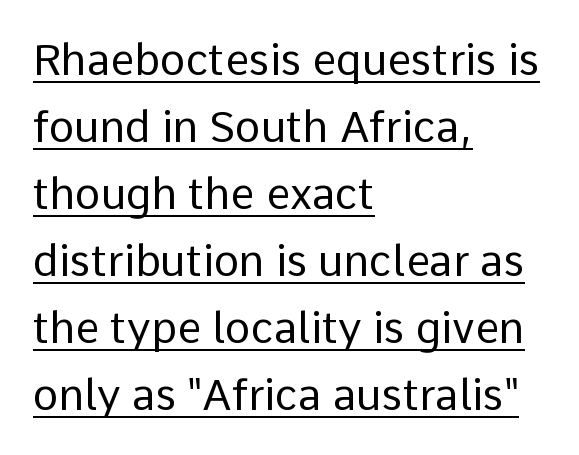
Q: Is the text bold? A: No.
Q: Is the text italic (slanted)? A: No, it is upright.
Q: Is the typeface a serif or a sans-serif typeface? A: Sans-serif.
Q: Is the text underlined? A: Yes.
Q: How is the paragraph aligned? A: Left-aligned.
Q: Is the spacing between letters normal or unusually wide? A: Normal.
Q: Is the spacing between lines tight, normal or loose? A: Normal.
Q: Width (condensed, normal, or wide)? A: Normal.
Q: Stroke contrast? A: Low.
Q: x-height? A: Medium.
Q: Monospaced? A: No.
